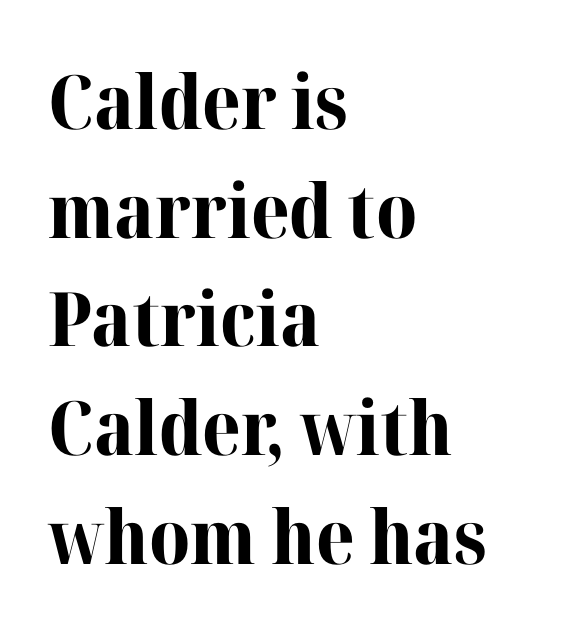
The image shows 75 px bold serif type, upright; set left-aligned, normal line spacing (1.45x), normal letter spacing, not underlined; high stroke contrast and a medium x-height.
